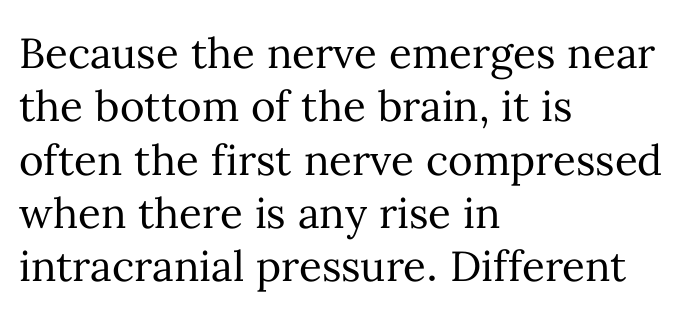
The image shows 42 px regular-weight type, upright; set left-aligned, normal line spacing (1.27x), normal letter spacing, not underlined; medium stroke contrast and a medium x-height.
